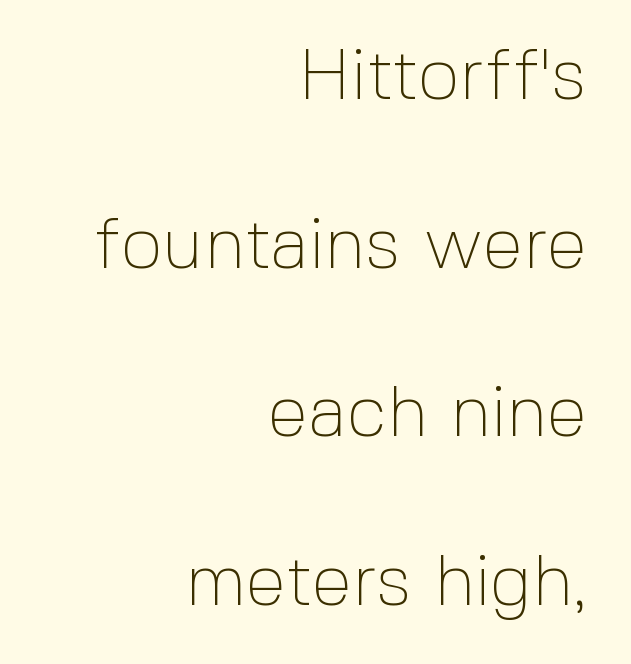
{"serif": "no", "italic": "no", "bold": "no", "weight": "thin", "width": "normal", "x_height": "medium", "monospaced": "no", "underline": "no", "align": "right", "line_spacing": "loose", "line_spacing_ratio": 2.31, "letter_spacing": "normal", "letter_spacing_em": 0.0, "glyph_px": 73}
